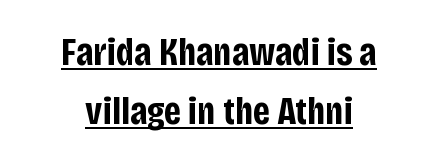
Q: Is the text bold? A: Yes.
Q: Is the text italic (slanted)? A: No, it is upright.
Q: Is the typeface a serif or a sans-serif typeface? A: Sans-serif.
Q: Is the text underlined? A: Yes.
Q: How is the paragraph aligned? A: Centered.
Q: Is the spacing between letters normal or unusually wide? A: Normal.
Q: Is the spacing between lines tight, normal or loose? A: Normal.
Q: Width (condensed, normal, or wide)? A: Condensed.
Q: Stroke contrast? A: Low.
Q: x-height? A: Large.
Q: Monospaced? A: No.
